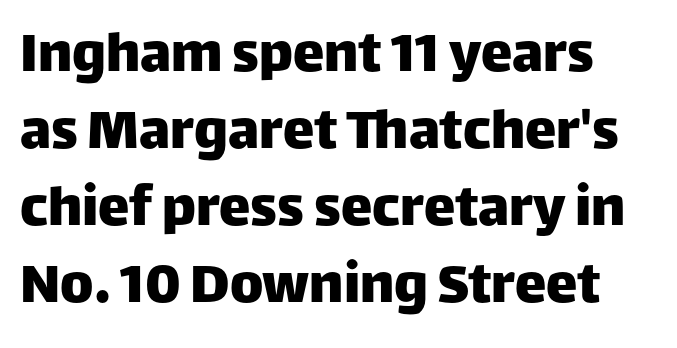
Q: Is the text italic (slanted)? A: No, it is upright.
Q: Is the typeface a serif or a sans-serif typeface? A: Sans-serif.
Q: Is the text underlined? A: No.
Q: Is the spacing between letters normal or unusually wide? A: Normal.
Q: Width (condensed, normal, or wide)? A: Normal.
Q: Stroke contrast? A: Low.
Q: x-height? A: Large.
Q: Monospaced? A: No.
